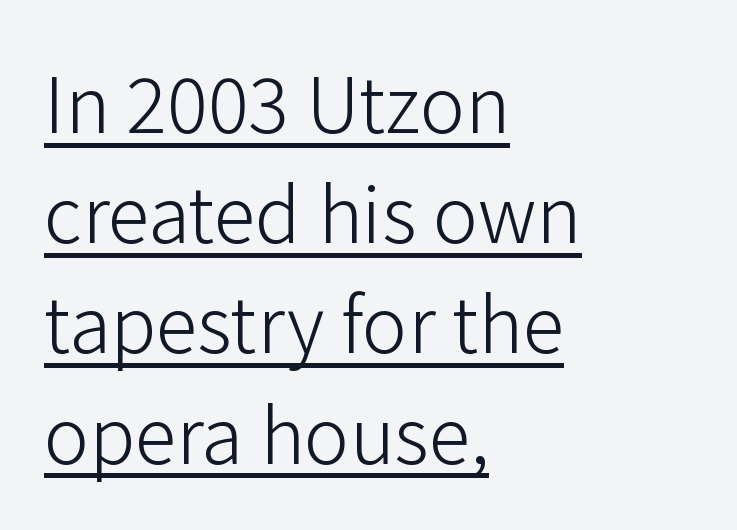
What decoration does the sample have? An underline. The letterforms sit shoulder to shoulder at normal distance. This is roman type, the default non-slanted kind. Here the designer chose a conventional face with non-uniform glyph widths.
